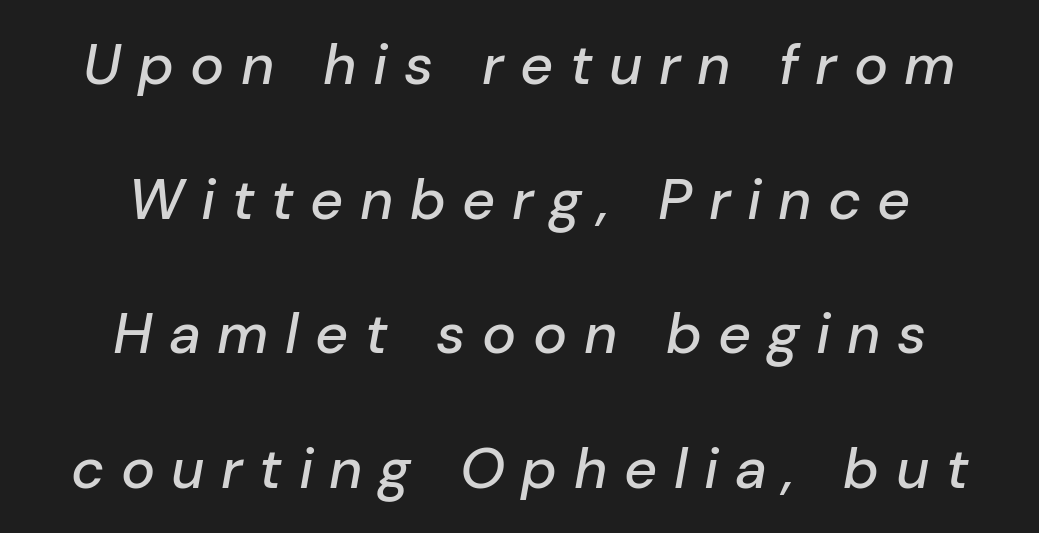
The image shows 57 px text type, italic (leaning right); set centered, loose line spacing (2.36x), unusually wide letter spacing (+0.29 em), not underlined; low stroke contrast and a medium x-height.
